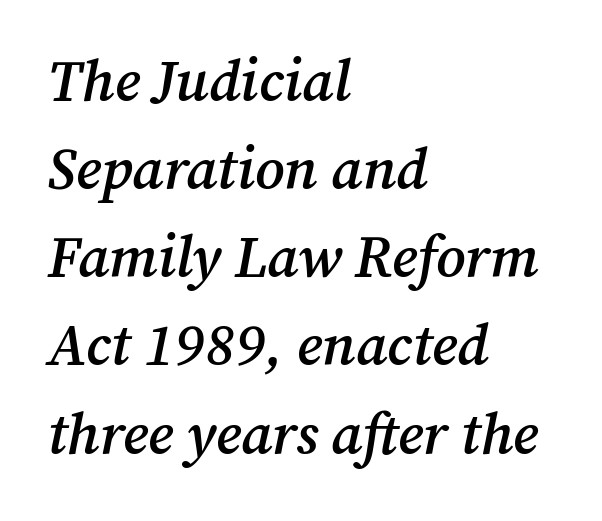
{"serif": "yes", "italic": "yes", "lean": "right", "slant_degrees": 12, "bold": "semi", "weight": "semibold", "width": "normal", "stroke_contrast": "medium", "x_height": "medium", "monospaced": "no", "underline": "no", "align": "left", "line_spacing": "normal", "line_spacing_ratio": 1.52, "letter_spacing": "normal", "letter_spacing_em": 0.0, "glyph_px": 58}
